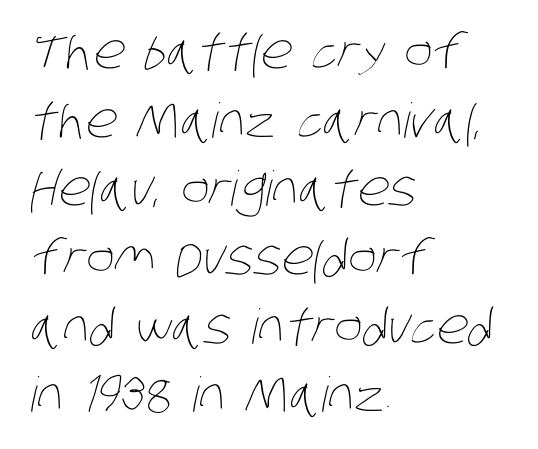
The passage shown is typed in a proportional face where columns would drift. The rendering keeps characters at their native spacing. The rendering uses a moderate line-height, typical for paragraphs. Anything drawn beneath the words? Only blank space.
